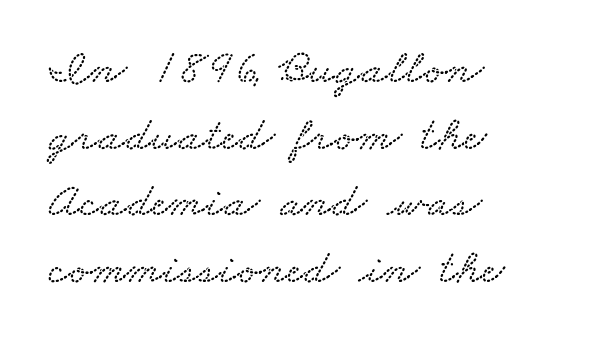
Q: Is the text underlined? A: No.
Q: How is the paragraph aligned? A: Left-aligned.
Q: Is the spacing between letters normal or unusually wide? A: Normal.
Q: Is the spacing between lines tight, normal or loose? A: Normal.
Q: Width (condensed, normal, or wide)? A: Wide.
Q: Stroke contrast? A: Low.
Q: x-height? A: Small.
Q: Monospaced? A: No.
